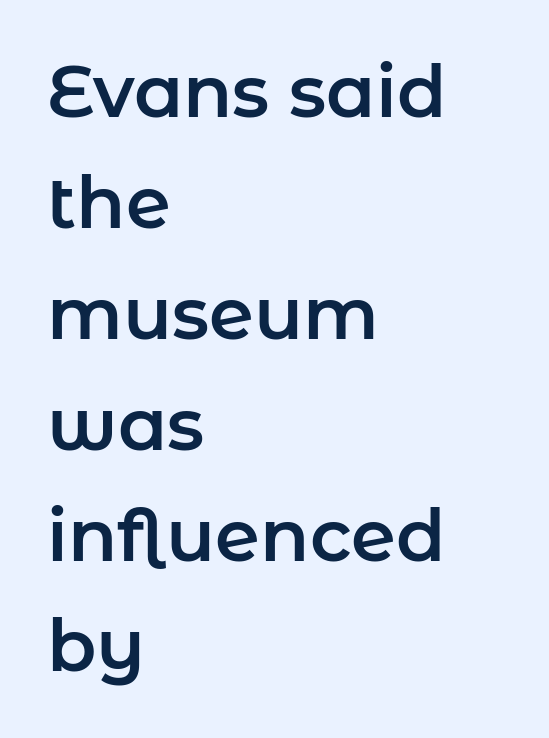
These lines were composed using upright roman letters. A normal amount of white space separates one row of letters from the next. This sample uses plain, unmodified letter spacing. Grotesque or geometric, the face here clearly has no serifs. The setting favours the left margin, as ordinary paragraphs usually do.
